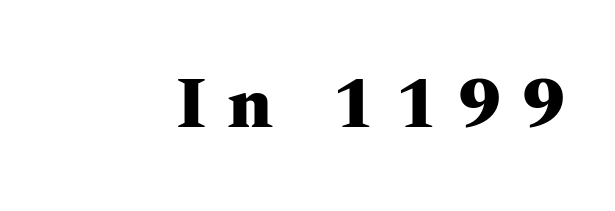
{"serif": "yes", "italic": "no", "bold": "yes", "weight": "heavy", "width": "wide", "stroke_contrast": "medium", "x_height": "medium", "monospaced": "no", "underline": "no", "letter_spacing": "wide", "letter_spacing_em": 0.28, "glyph_px": 72}
